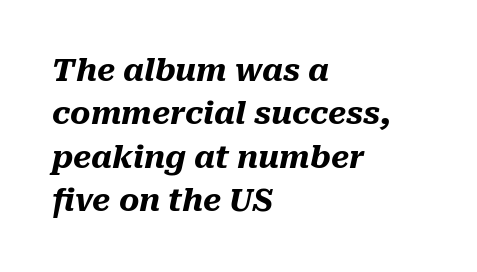
{"italic": "yes", "lean": "right", "slant_degrees": 10, "bold": "yes", "weight": "heavy", "width": "normal", "stroke_contrast": "medium", "x_height": "medium", "monospaced": "no", "underline": "no", "align": "left", "line_spacing": "normal", "line_spacing_ratio": 1.4, "letter_spacing": "normal", "letter_spacing_em": 0.0, "glyph_px": 31}
